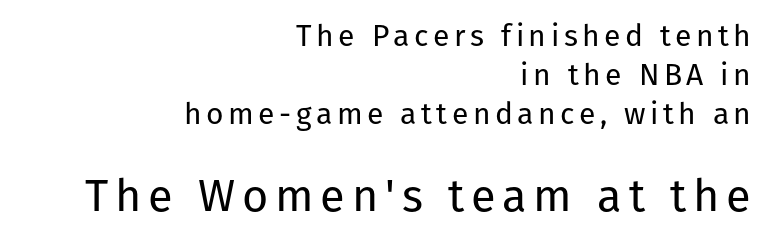
The image shows 45 px regular-weight sans-serif type, upright; set right-aligned, normal line spacing (1.3x), not underlined; the second (bottom) block is 1.5x larger; low stroke contrast and a medium x-height.
